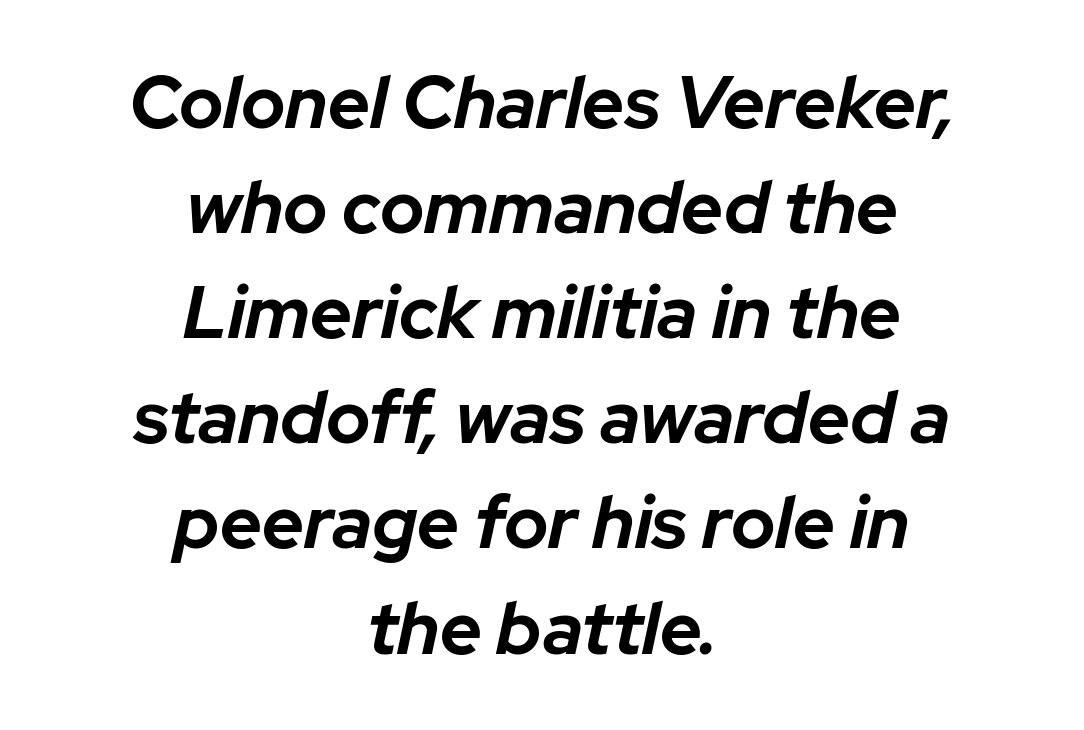
Set as a true bold cut, around the 700 mark. Nothing unusual about the tracking: characters are spaced as the font intends. The line-height multiplier appears to be the usual default. Proportional: the letters do not fall into vertical columns.
